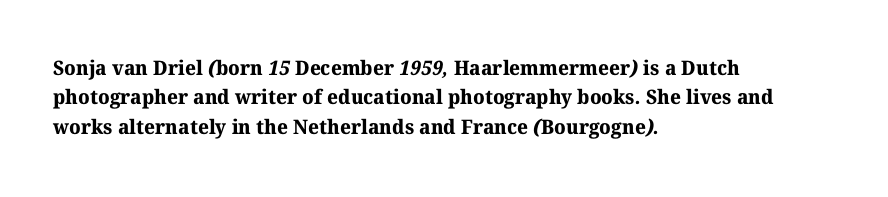
Stroke thickness is high; the sample reads as a true bold. Each new line begins a customary step beneath the previous one. Where is the straight margin? On the left. The type is set solid horizontally, with unmodified tracking. Descenders are the only things crossing below the line.
